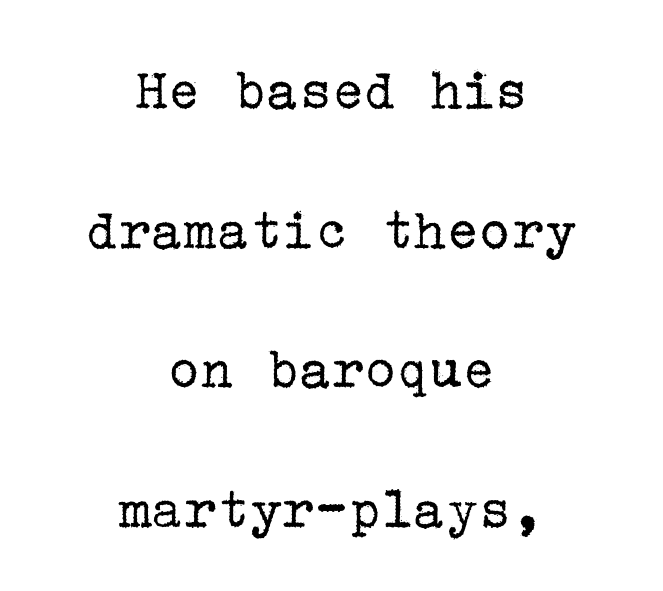
{"serif": "yes", "italic": "no", "bold": "no", "weight": "regular", "width": "normal", "stroke_contrast": "low", "x_height": "medium", "underline": "no", "align": "center", "line_spacing": "loose", "line_spacing_ratio": 2.29, "letter_spacing": "normal", "letter_spacing_em": 0.0, "glyph_px": 61}
